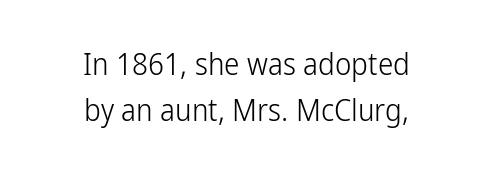
The designer left line spacing at the default. Observe the ordinary spacing: letters are neighbours, not strangers. Heft: none added — not bold. Anything drawn beneath the words? Only blank space.
